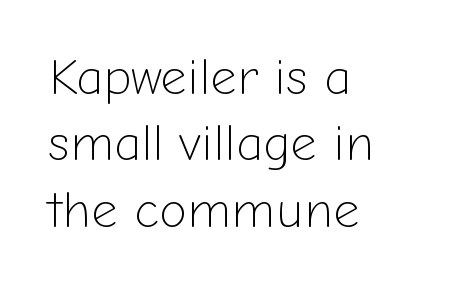
Where is the straight margin? On the left. Ordinary non-slanted type is in use. The weight tops out at a normal text grade. Does the leading feel generous? No, just average. Is the letter spacing exaggerated? No — it looks like the ordinary default.
